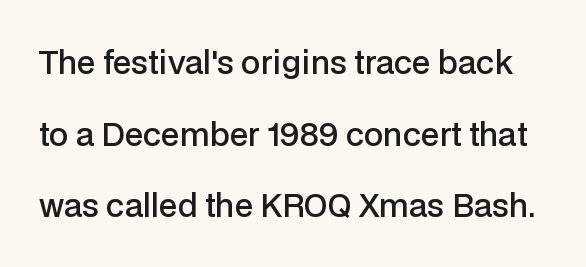
{"serif": "no", "italic": "no", "bold": "semi", "weight": "semibold", "width": "normal", "stroke_contrast": "low", "x_height": "medium", "monospaced": "no", "underline": "no", "line_spacing": "loose", "line_spacing_ratio": 2.31, "letter_spacing": "normal", "letter_spacing_em": 0.0, "glyph_px": 31}
